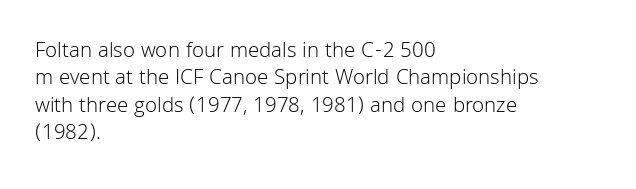
{"italic": "no", "bold": "no", "underline": "no", "align": "left", "line_spacing": "normal", "line_spacing_ratio": 1.25, "letter_spacing": "normal", "letter_spacing_em": 0.0, "glyph_px": 22}
